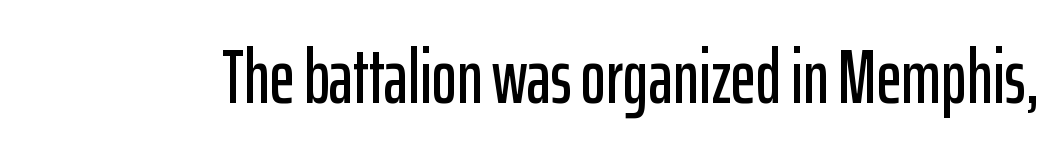
The image shows 76 px condensed sans-serif type, upright; set normal letter spacing, not underlined; low stroke contrast and a medium x-height.
